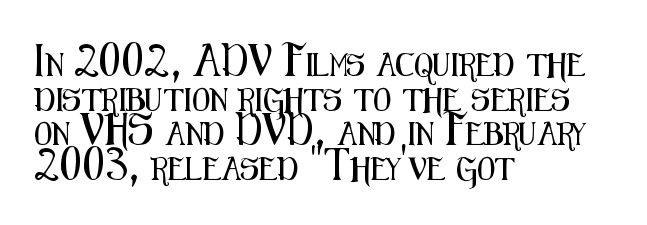
The image shows 23 px text type, upright; set left-aligned, normal line spacing (1.51x), normal letter spacing, not underlined.
